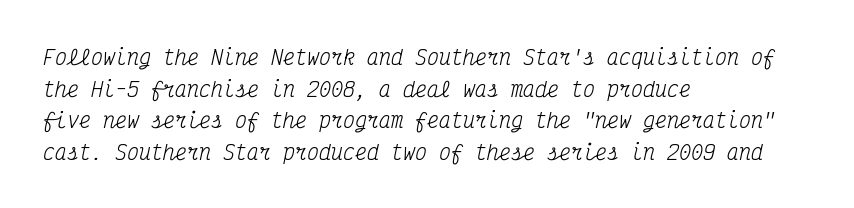
The image shows 20 px text type, italic (leaning right); set left-aligned, normal line spacing (1.58x), normal letter spacing, not underlined.
